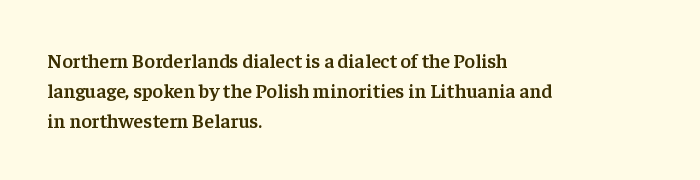
If you measured baseline to baseline, you'd find a middling distance. Summary of weight: moderately heavy, a semibold. Tracking value appears to be zero — textbook default spacing. Underline: absent. Style check: upright.
